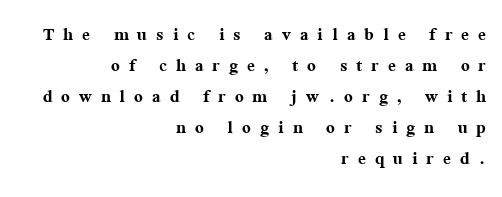
Upright lettering throughout. Pretty heavy lettering here — definitely bold. Does the copy run flush right? Yes — the right margin is perfectly even. Each word looks stretched out because of the extra space between its letters.
